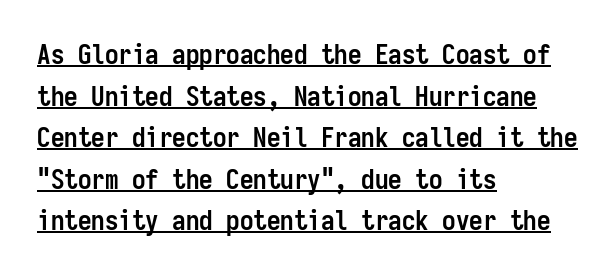
Q: Is the text bold? A: Yes.
Q: Is the text italic (slanted)? A: No, it is upright.
Q: Is the text underlined? A: Yes.
Q: How is the paragraph aligned? A: Left-aligned.
Q: Is the spacing between letters normal or unusually wide? A: Normal.
Q: Is the spacing between lines tight, normal or loose? A: Normal.
